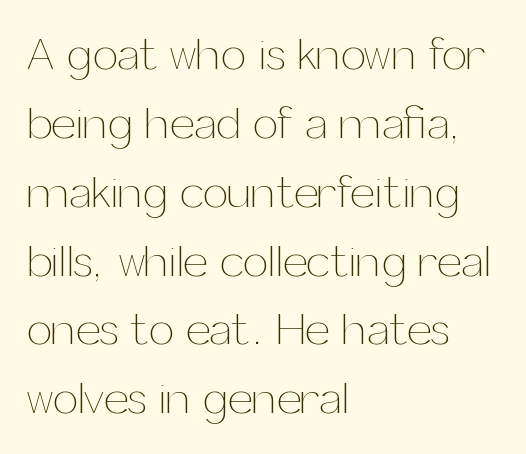
The image shows 45 px thin type, upright; set left-aligned, normal line spacing (1.53x), normal letter spacing, not underlined; medium stroke contrast and a medium x-height.
